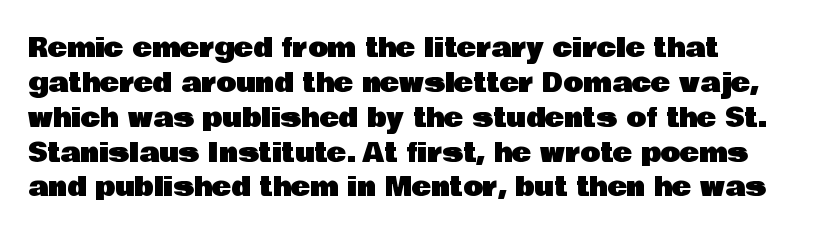
The image shows 26 px text type, upright; set normal line spacing (1.34x), normal letter spacing, not underlined.
